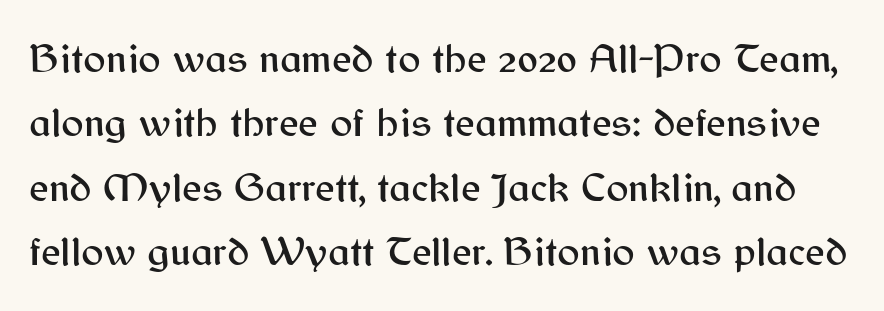
The image shows 42 px sans-serif type, upright; set normal line spacing (1.53x), normal letter spacing, not underlined; medium stroke contrast and a medium x-height.
